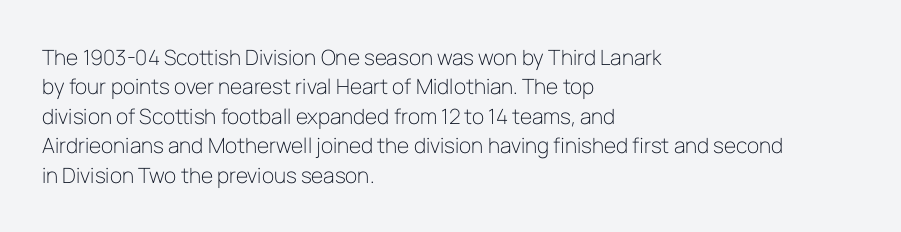
A clean baseline with only descenders dipping below it. If you drew a line through each stem, it would be perfectly vertical. Honestly, the row spacing looks completely unremarkable. Is this a heavy cut? Hardly; it is regular or lighter.
